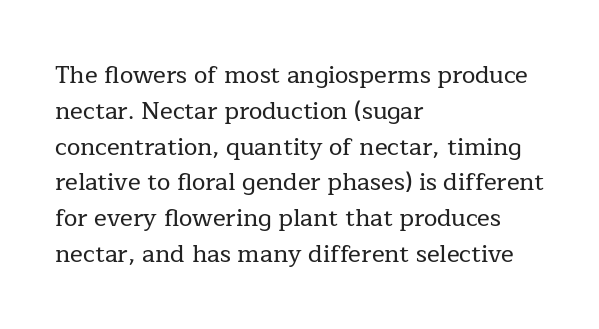
{"italic": "no", "underline": "no", "align": "left", "line_spacing": "normal", "line_spacing_ratio": 1.49, "letter_spacing": "normal", "letter_spacing_em": 0.0, "glyph_px": 24}
